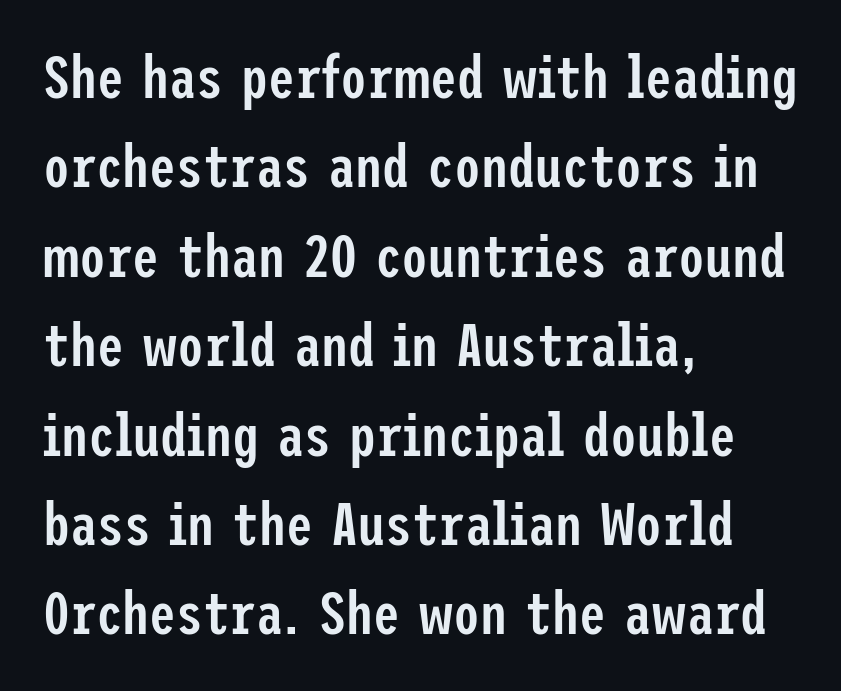
{"serif": "no", "italic": "no", "bold": "semi", "weight": "semibold", "width": "condensed", "stroke_contrast": "low", "x_height": "medium", "underline": "no", "align": "left", "line_spacing": "normal", "line_spacing_ratio": 1.49, "letter_spacing": "normal", "letter_spacing_em": 0.0, "glyph_px": 60}
